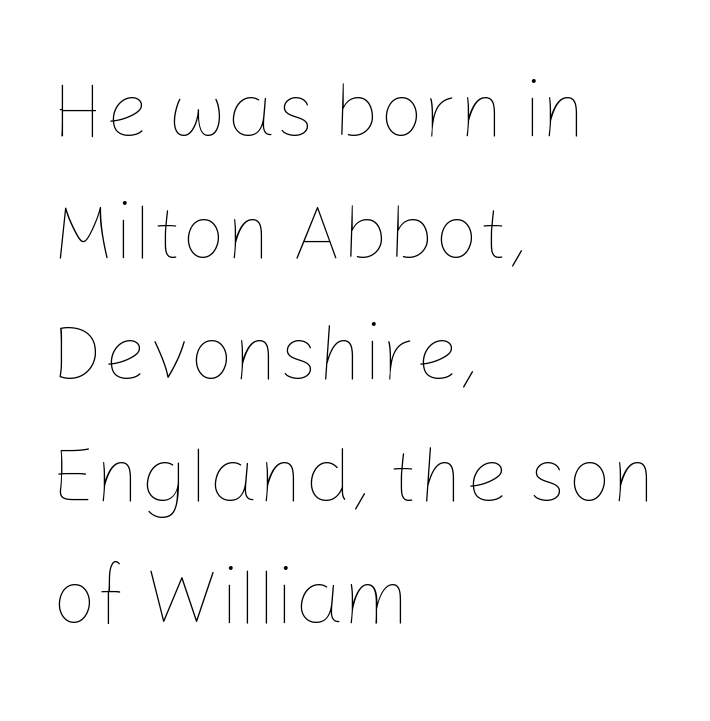
The image shows 78 px thin type, upright; set left-aligned, normal line spacing (1.56x), normal letter spacing, not underlined; low stroke contrast and a medium x-height.
